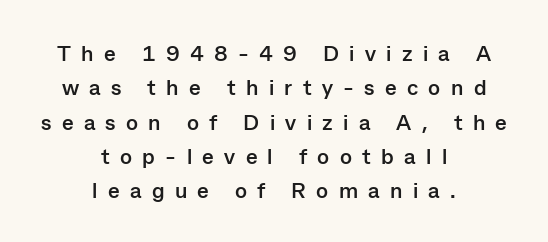
{"italic": "no", "bold": "yes", "underline": "no", "align": "center", "line_spacing": "normal", "line_spacing_ratio": 1.56, "letter_spacing": "wide", "letter_spacing_em": 0.47, "glyph_px": 22}
